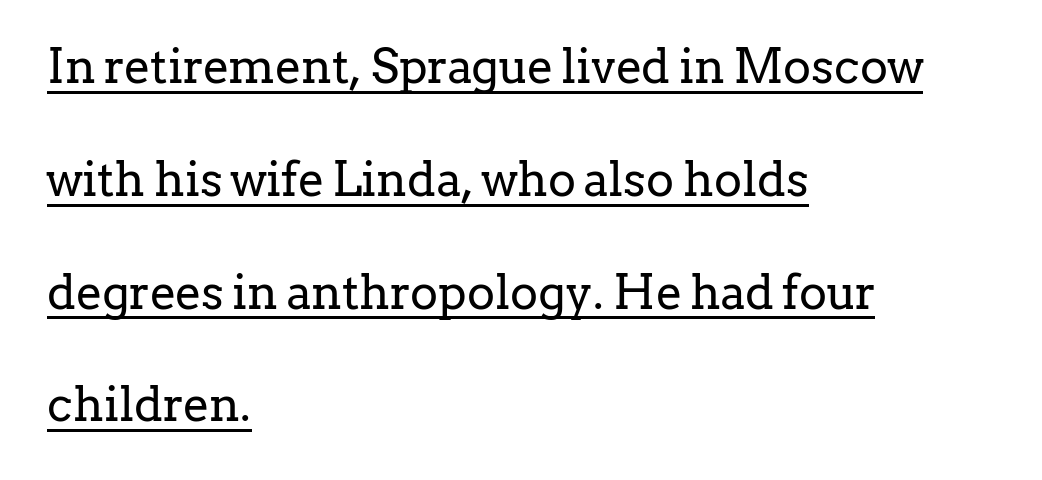
The image shows 47 px regular-weight serif type, upright; set left-aligned, loose line spacing (2.4x), normal letter spacing, underlined; low stroke contrast and a medium x-height.
